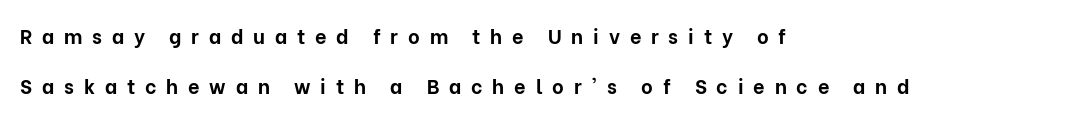
How heavy is the stroke? Heavy — this is a bold. Any mark beneath the type? The region is blank. Whoever set this chose breathing room over compactness in the vertical rhythm. Does extra space separate the letters? Yes, quite a lot of it. Posture: vertical. In CSS terms this would be text-align: left.
